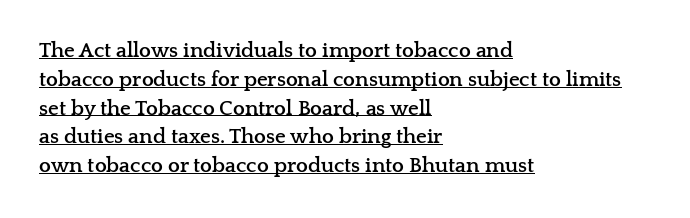
Q: Is the text bold? A: Yes.
Q: Is the text italic (slanted)? A: No, it is upright.
Q: Is the text underlined? A: Yes.
Q: How is the paragraph aligned? A: Left-aligned.
Q: Is the spacing between letters normal or unusually wide? A: Normal.
Q: Is the spacing between lines tight, normal or loose? A: Normal.
